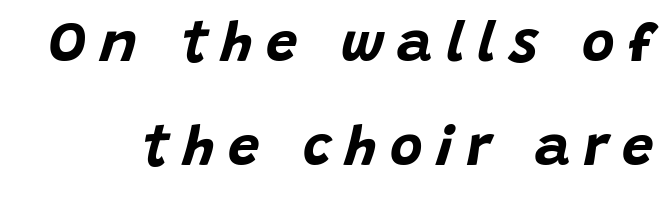
Q: Is the text bold? A: Yes.
Q: Is the text italic (slanted)? A: Yes, it leans right by about 15 degrees.
Q: Is the text underlined? A: No.
Q: Is the spacing between letters normal or unusually wide? A: Unusually wide.
Q: Width (condensed, normal, or wide)? A: Normal.
Q: Stroke contrast? A: Low.
Q: x-height? A: Large.
Q: Monospaced? A: No.
